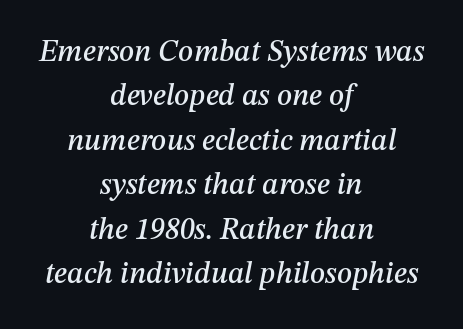
Q: Is the text italic (slanted)? A: Yes, it leans right by about 12 degrees.
Q: Is the text underlined? A: No.
Q: How is the paragraph aligned? A: Centered.
Q: Is the spacing between letters normal or unusually wide? A: Normal.
Q: Is the spacing between lines tight, normal or loose? A: Normal.
Q: Width (condensed, normal, or wide)? A: Normal.
Q: Stroke contrast? A: Medium.
Q: x-height? A: Medium.
Q: Monospaced? A: No.
